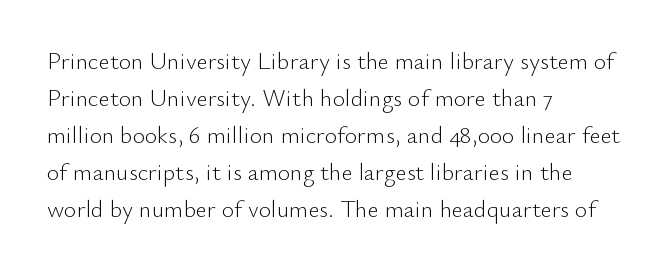
Q: Is the text bold? A: No.
Q: Is the text italic (slanted)? A: No, it is upright.
Q: Is the text underlined? A: No.
Q: How is the paragraph aligned? A: Left-aligned.
Q: Is the spacing between letters normal or unusually wide? A: Normal.
Q: Is the spacing between lines tight, normal or loose? A: Normal.
